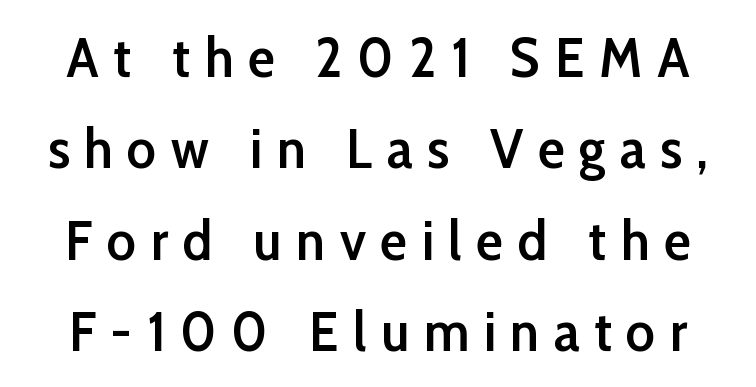
The image shows 56 px semibold sans-serif type, upright; set normal line spacing (1.63x), unusually wide letter spacing (+0.26 em), not underlined; low stroke contrast and a medium x-height.
